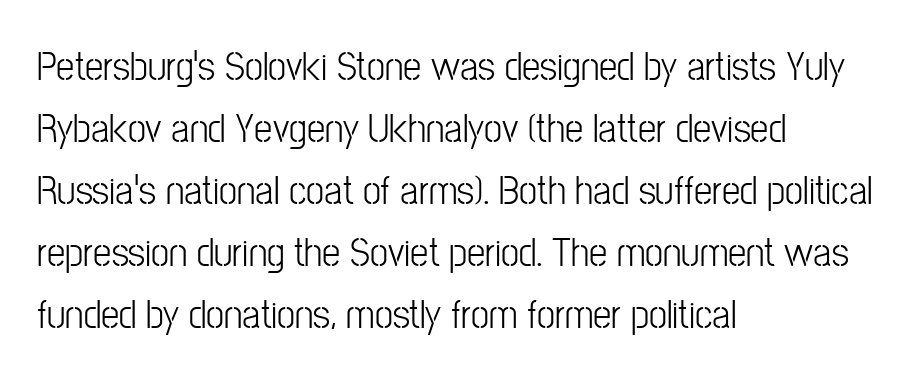
{"serif": "no", "italic": "no", "bold": "no", "weight": "light", "width": "condensed", "stroke_contrast": "low", "x_height": "medium", "monospaced": "no", "underline": "no", "align": "left", "line_spacing": "normal", "line_spacing_ratio": 1.51, "letter_spacing": "normal", "letter_spacing_em": 0.0, "glyph_px": 41}
